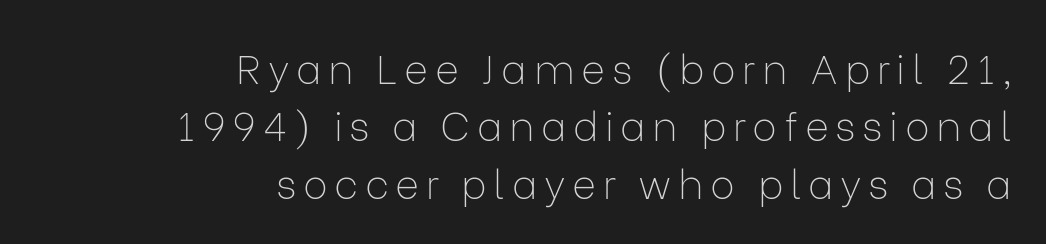
Q: Is the text bold? A: No.
Q: Is the text italic (slanted)? A: No, it is upright.
Q: Is the typeface a serif or a sans-serif typeface? A: Sans-serif.
Q: Is the text underlined? A: No.
Q: How is the paragraph aligned? A: Right-aligned.
Q: Is the spacing between lines tight, normal or loose? A: Normal.
Q: Width (condensed, normal, or wide)? A: Normal.
Q: Stroke contrast? A: Low.
Q: x-height? A: Medium.
Q: Monospaced? A: No.
